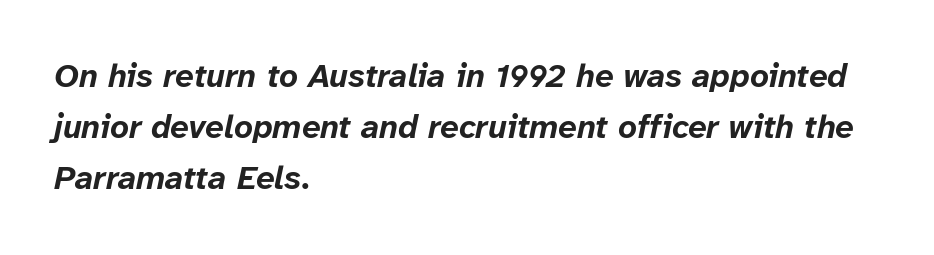
In terms of weight, the rendering is a true, heavy bold. The space directly below the letters is spotless. Caption: standard tracking, unaltered. The space between consecutive lines is moderate. The letters advance in unequal steps, a hallmark of proportional type.
